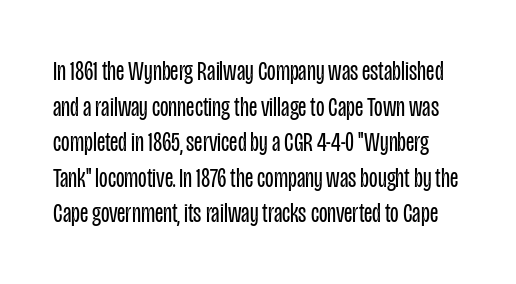
This sample uses an upright cut, with every glyph sitting square on the baseline. The strokes carry an ordinary text weight at most. These lines are composed in type without serifs. The passage shown has conventional tracking throughout. Spacing verdict: proportional, widths tailored to each character.
